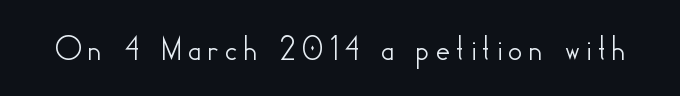
The passage shown is not underscored anywhere. The type sits square on the baseline with zero lean. These lines are rendered in a variable-pitch font. What kind of face is this? One without serifs — a sans.
